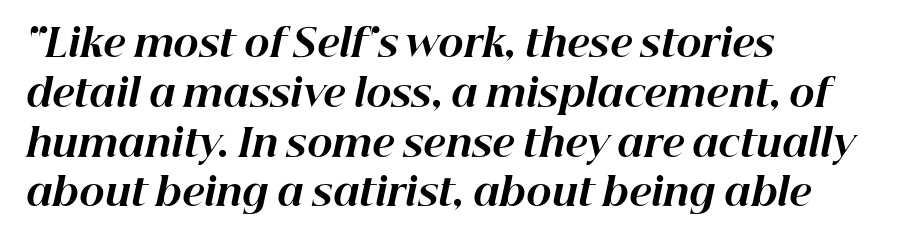
If you drew a ruler down the left edge, every line would touch it. The sample has been set heavy, in full bold. Baseline-to-baseline distance is the conventional proportion of letter height. Type without underlining.
